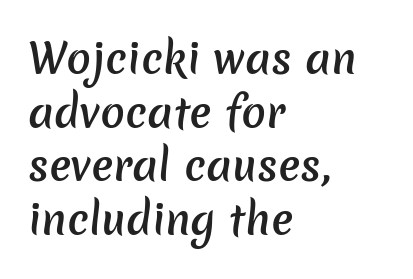
{"serif": "no", "bold": "semi", "weight": "semibold", "width": "normal", "stroke_contrast": "low", "x_height": "medium", "monospaced": "no", "underline": "no", "align": "left", "line_spacing": "normal", "line_spacing_ratio": 1.31, "letter_spacing": "normal", "letter_spacing_em": 0.0, "glyph_px": 41}
